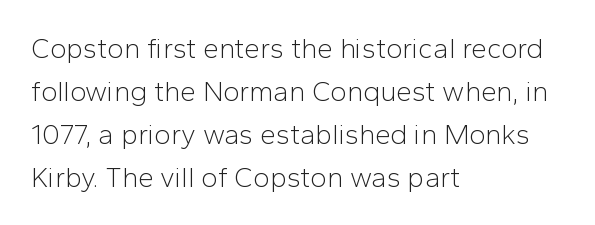
The image shows 28 px light sans-serif type, upright; set left-aligned, normal line spacing (1.53x), normal letter spacing, not underlined; low stroke contrast and a medium x-height.
